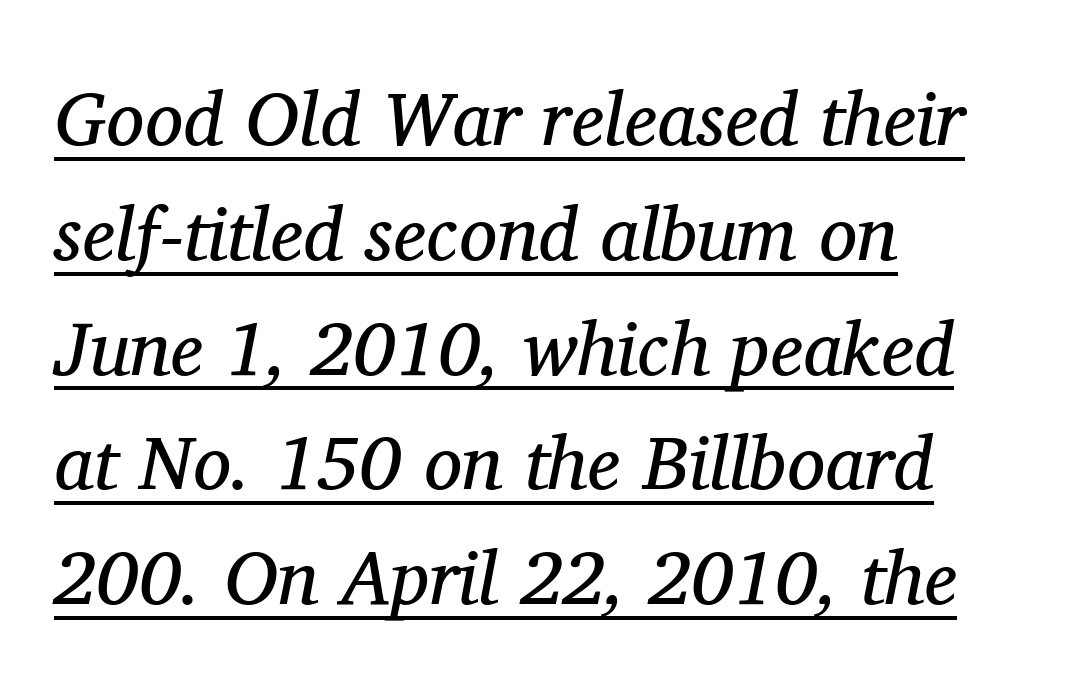
{"serif": "yes", "italic": "yes", "lean": "right", "slant_degrees": 11, "bold": "no", "weight": "regular", "width": "normal", "stroke_contrast": "medium", "x_height": "medium", "monospaced": "no", "underline": "yes", "align": "left", "line_spacing": "normal", "line_spacing_ratio": 1.51, "letter_spacing": "normal", "letter_spacing_em": 0.0, "glyph_px": 76}
